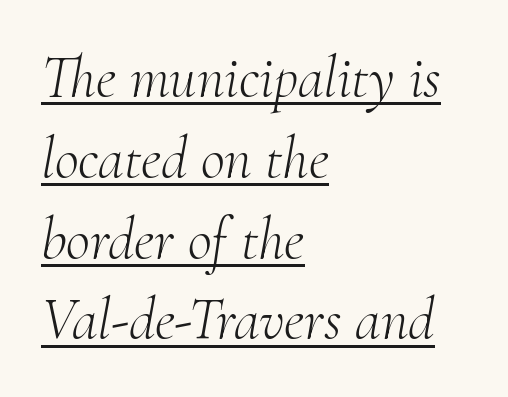
Classification — serif. Where is the straight margin? On the left. This block has exactly the height ordinary leading produces. The rendered words wear a rule along their underside. The face looks like a standard text weight, possibly lighter.
